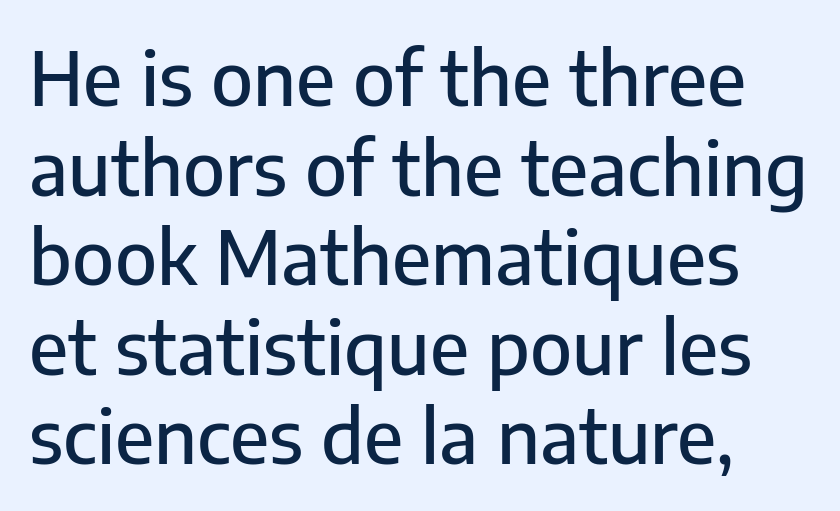
Q: Is the text italic (slanted)? A: No, it is upright.
Q: Is the typeface a serif or a sans-serif typeface? A: Sans-serif.
Q: Is the text underlined? A: No.
Q: Is the spacing between letters normal or unusually wide? A: Normal.
Q: Width (condensed, normal, or wide)? A: Normal.
Q: Stroke contrast? A: Low.
Q: x-height? A: Medium.
Q: Monospaced? A: No.
